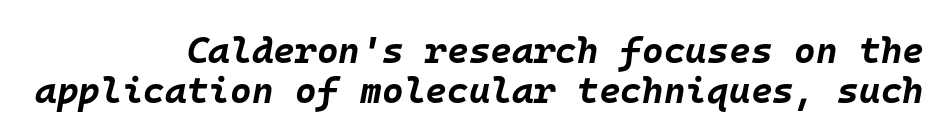
{"italic": "yes", "lean": "right", "slant_degrees": 10, "bold": "yes", "weight": "bold", "width": "normal", "stroke_contrast": "low", "x_height": "large", "monospaced": "yes", "underline": "no", "align": "right", "line_spacing": "tight", "line_spacing_ratio": 1.07, "letter_spacing": "normal", "letter_spacing_em": 0.0, "glyph_px": 37}
